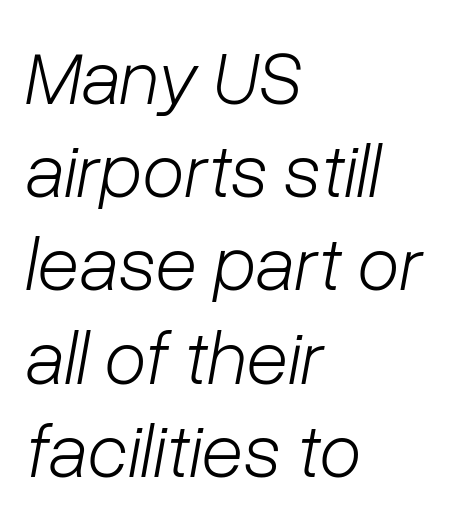
{"italic": "yes", "lean": "right", "slant_degrees": 10, "bold": "no", "weight": "light", "width": "normal", "stroke_contrast": "low", "x_height": "medium", "monospaced": "no", "underline": "no", "align": "left", "line_spacing_ratio": 1.21, "letter_spacing": "normal", "letter_spacing_em": 0.0, "glyph_px": 77}
